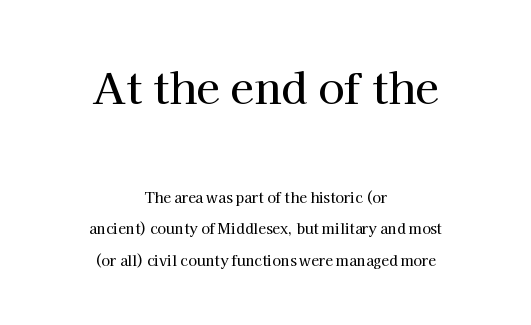
{"serif": "yes", "italic": "no", "width": "normal", "stroke_contrast": "high", "x_height": "medium", "monospaced": "no", "underline": "no", "align": "center", "line_spacing": "loose", "line_spacing_ratio": 2.26, "letter_spacing": "normal", "letter_spacing_em": 0.0, "larger_block": "first", "size_ratio": 3.07, "glyph_px": 43}
